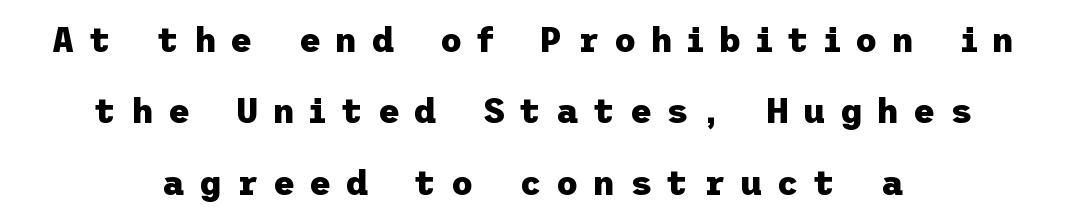
Q: Is the text bold? A: Yes.
Q: Is the text italic (slanted)? A: No, it is upright.
Q: Is the typeface a serif or a sans-serif typeface? A: Sans-serif.
Q: Is the text underlined? A: No.
Q: How is the paragraph aligned? A: Centered.
Q: Is the spacing between letters normal or unusually wide? A: Unusually wide.
Q: Is the spacing between lines tight, normal or loose? A: Loose.
Q: Width (condensed, normal, or wide)? A: Normal.
Q: Stroke contrast? A: Low.
Q: x-height? A: Medium.
